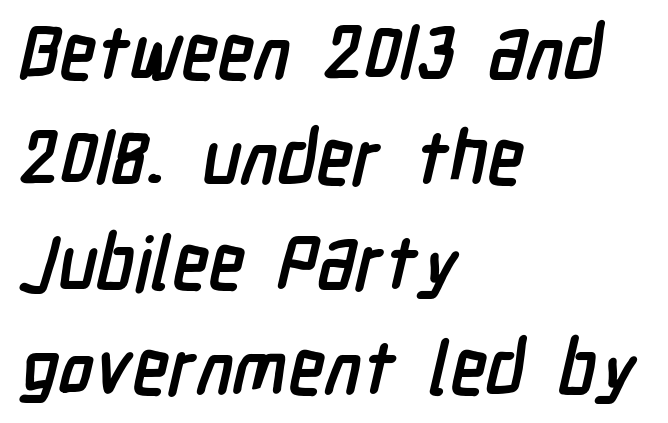
Q: Is the text bold? A: Yes.
Q: Is the typeface a serif or a sans-serif typeface? A: Sans-serif.
Q: Is the text underlined? A: No.
Q: How is the paragraph aligned? A: Left-aligned.
Q: Is the spacing between letters normal or unusually wide? A: Normal.
Q: Is the spacing between lines tight, normal or loose? A: Normal.
Q: Width (condensed, normal, or wide)? A: Condensed.
Q: Stroke contrast? A: Low.
Q: x-height? A: Medium.
Q: Monospaced? A: No.
